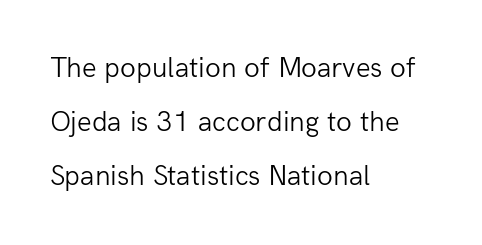
The image shows 29 px light sans-serif type, upright; set left-aligned, line spacing 1.87x, normal letter spacing, not underlined; low stroke contrast and a medium x-height.
